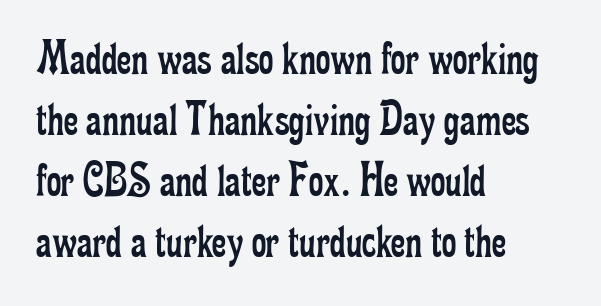
Q: Is the text bold? A: No.
Q: Is the text italic (slanted)? A: No, it is upright.
Q: Is the typeface a serif or a sans-serif typeface? A: Serif.
Q: Is the text underlined? A: No.
Q: How is the paragraph aligned? A: Left-aligned.
Q: Is the spacing between letters normal or unusually wide? A: Normal.
Q: Width (condensed, normal, or wide)? A: Condensed.
Q: Stroke contrast? A: Low.
Q: x-height? A: Small.
Q: Monospaced? A: No.
